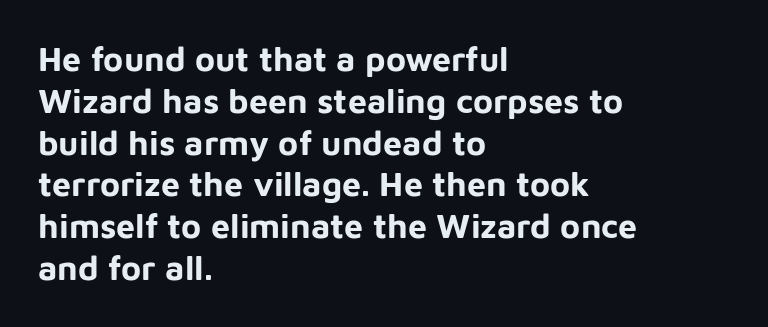
No extra tracking has been applied to these lines. The ragged edge is on the right, which tells us the setting is flush left. I'd call this a sans setting — the letters go barefoot. A roman cut, with each character standing at attention. The characters look thick and weighty, a clear bold.
